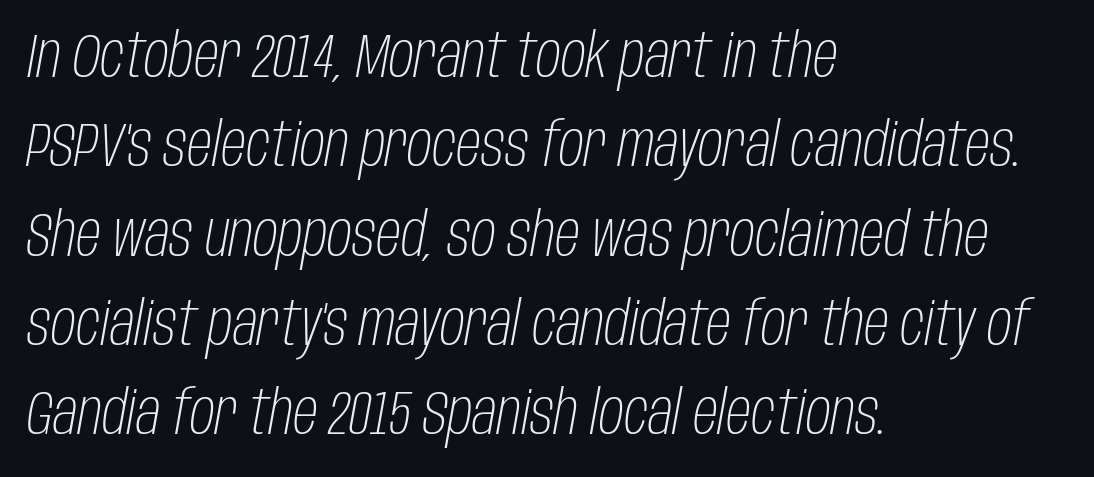
Q: Is the text bold? A: No.
Q: Is the text italic (slanted)? A: Yes, it leans right by about 10 degrees.
Q: Is the text underlined? A: No.
Q: How is the paragraph aligned? A: Left-aligned.
Q: Is the spacing between letters normal or unusually wide? A: Normal.
Q: Is the spacing between lines tight, normal or loose? A: Normal.
Q: Width (condensed, normal, or wide)? A: Condensed.
Q: Stroke contrast? A: Low.
Q: x-height? A: Large.
Q: Monospaced? A: No.
